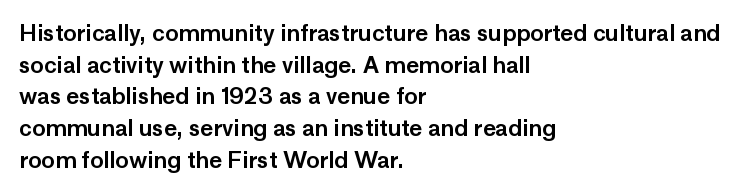
{"italic": "no", "underline": "no", "align": "left", "line_spacing": "normal", "line_spacing_ratio": 1.44, "letter_spacing": "normal", "letter_spacing_em": 0.0, "glyph_px": 22}
